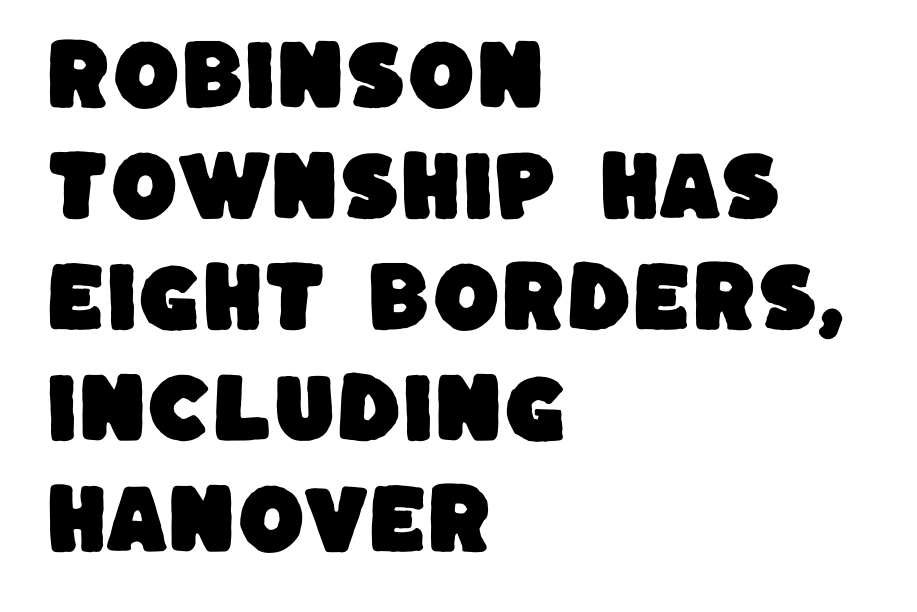
The image shows 77 px sans-serif type; set left-aligned, normal line spacing (1.44x), normal letter spacing, not underlined; low stroke contrast and a large x-height.
